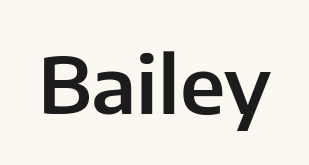
Q: Is the text italic (slanted)? A: No, it is upright.
Q: Is the typeface a serif or a sans-serif typeface? A: Sans-serif.
Q: Is the text underlined? A: No.
Q: Is the spacing between letters normal or unusually wide? A: Normal.
Q: Width (condensed, normal, or wide)? A: Normal.
Q: Stroke contrast? A: Low.
Q: x-height? A: Medium.
Q: Monospaced? A: No.
